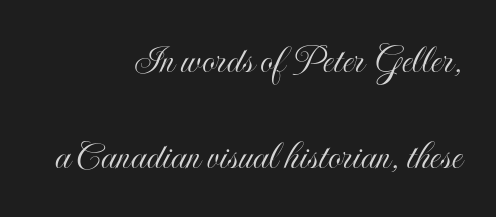
Q: Is the text italic (slanted)? A: Yes.
Q: Is the text underlined? A: No.
Q: How is the paragraph aligned? A: Right-aligned.
Q: Is the spacing between letters normal or unusually wide? A: Normal.
Q: Is the spacing between lines tight, normal or loose? A: Loose.
Q: Width (condensed, normal, or wide)? A: Condensed.
Q: x-height? A: Small.
Q: Monospaced? A: No.
